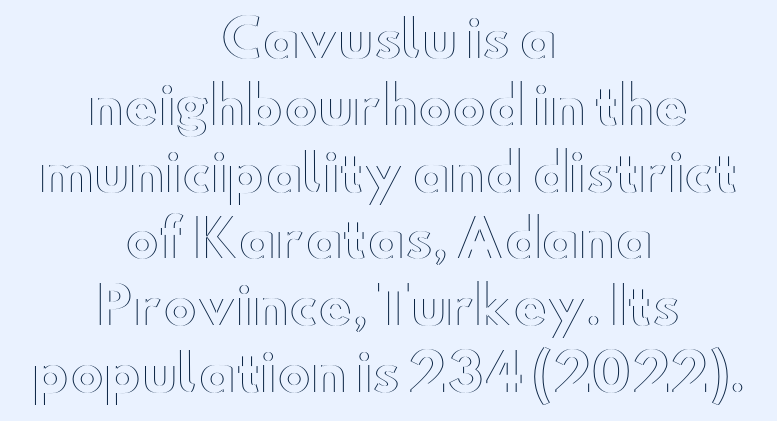
{"italic": "no", "width": "wide", "x_height": "small", "monospaced": "no", "underline": "no", "align": "center", "line_spacing": "normal", "line_spacing_ratio": 1.31, "letter_spacing": "normal", "letter_spacing_em": 0.0, "glyph_px": 51}
